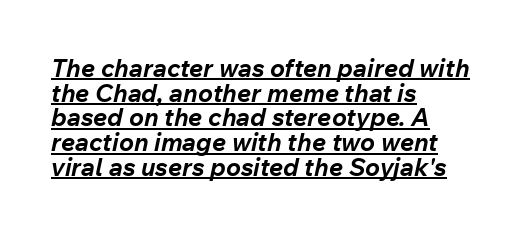
The image shows 25 px bold type, italic (leaning right); set left-aligned, tight line spacing (0.99x), normal letter spacing, underlined.
